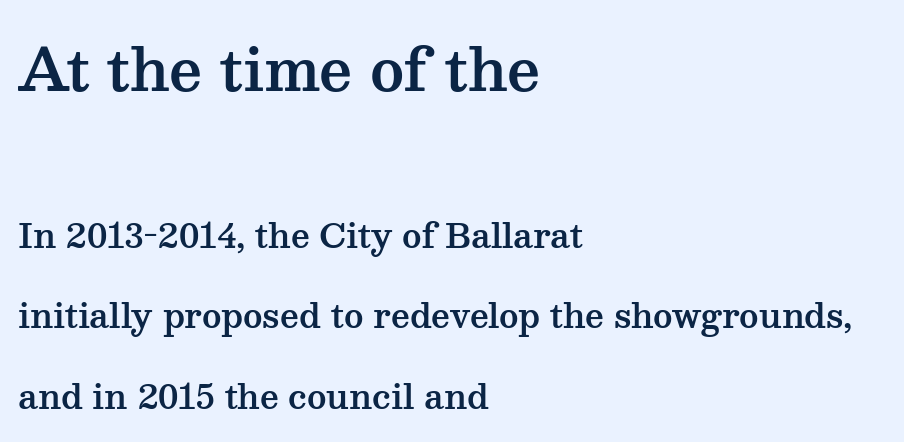
The image shows 58 px wide serif type, upright; set left-aligned, loose line spacing (2.44x), normal letter spacing, not underlined; the first (top) block is 1.76x larger; medium stroke contrast and a medium x-height.
